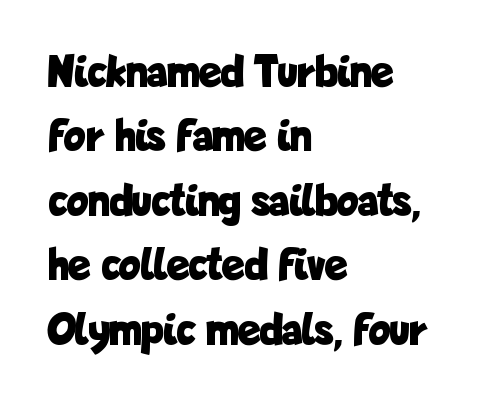
Q: Is the text bold? A: Yes.
Q: Is the text italic (slanted)? A: No, it is upright.
Q: Is the typeface a serif or a sans-serif typeface? A: Sans-serif.
Q: Is the text underlined? A: No.
Q: How is the paragraph aligned? A: Left-aligned.
Q: Is the spacing between letters normal or unusually wide? A: Normal.
Q: Is the spacing between lines tight, normal or loose? A: Normal.
Q: Width (condensed, normal, or wide)? A: Condensed.
Q: Stroke contrast? A: Low.
Q: x-height? A: Medium.
Q: Monospaced? A: No.
